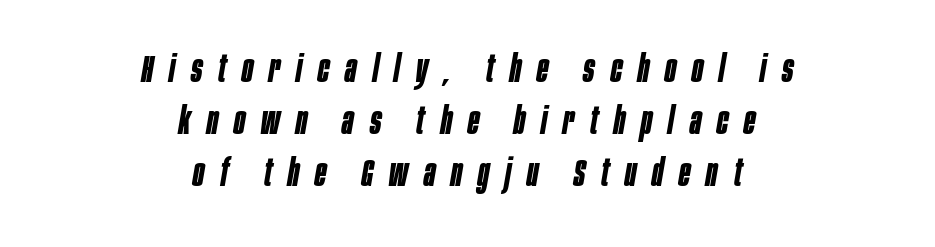
Q: Is the text bold? A: Yes.
Q: Is the text italic (slanted)? A: Yes, it leans right by about 10 degrees.
Q: Is the text underlined? A: No.
Q: How is the paragraph aligned? A: Centered.
Q: Is the spacing between letters normal or unusually wide? A: Unusually wide.
Q: Is the spacing between lines tight, normal or loose? A: Normal.
Q: Width (condensed, normal, or wide)? A: Condensed.
Q: Stroke contrast? A: Low.
Q: x-height? A: Large.
Q: Monospaced? A: No.
